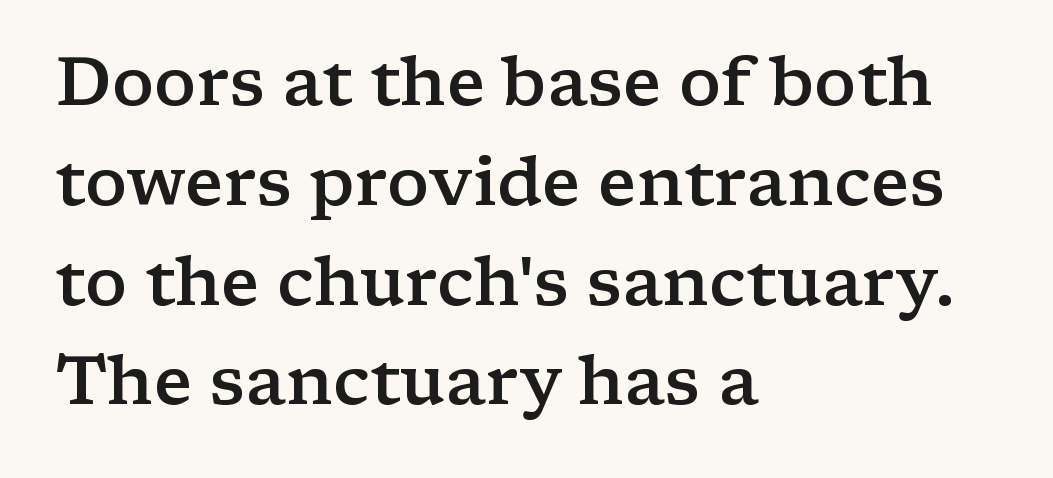
Q: Is the text bold? A: Semi-bold.
Q: Is the text italic (slanted)? A: No, it is upright.
Q: Is the typeface a serif or a sans-serif typeface? A: Serif.
Q: Is the text underlined? A: No.
Q: How is the paragraph aligned? A: Left-aligned.
Q: Is the spacing between letters normal or unusually wide? A: Normal.
Q: Is the spacing between lines tight, normal or loose? A: Normal.
Q: Width (condensed, normal, or wide)? A: Wide.
Q: Stroke contrast? A: Low.
Q: x-height? A: Medium.
Q: Monospaced? A: No.
